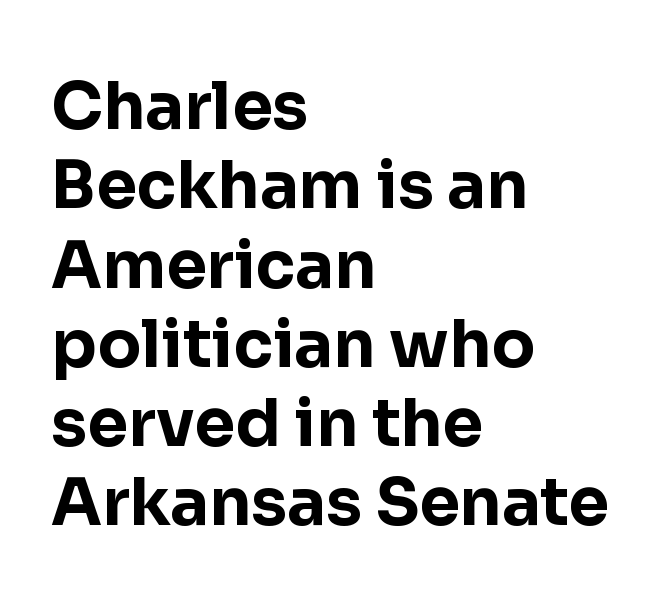
Spacing verdict: proportional, widths tailored to each character. This sample uses plain, unmodified letter spacing. Thick stems and heavy bowls — unmistakably bold. This sample is left-justified, so line endings fall wherever the words run out. Italic? Not at all — the glyphs are vertical. Check where the strokes stop: nothing finishes them off — pure sans.
